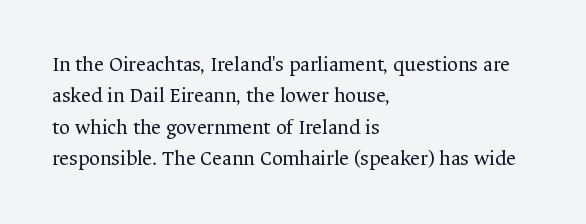
The image shows 21 px text type, upright; set left-aligned, normal line spacing (1.49x), normal letter spacing, not underlined.
